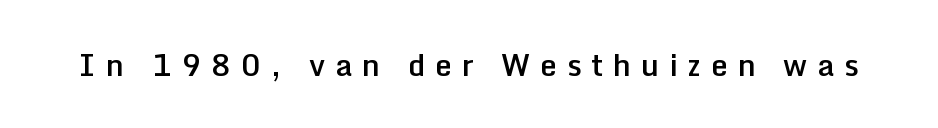
{"serif": "no", "italic": "no", "bold": "semi", "weight": "semibold", "width": "normal", "stroke_contrast": "low", "x_height": "medium", "monospaced": "no", "underline": "no", "letter_spacing": "wide", "letter_spacing_em": 0.33, "glyph_px": 30}
